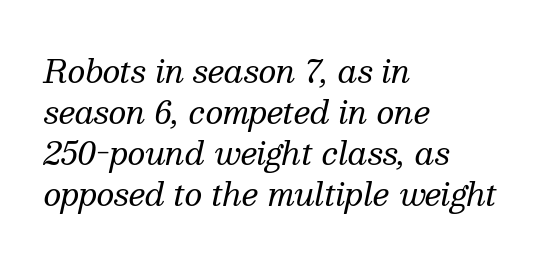
Q: Is the text bold? A: No.
Q: Is the text italic (slanted)? A: Yes, it leans right by about 13 degrees.
Q: Is the typeface a serif or a sans-serif typeface? A: Serif.
Q: Is the text underlined? A: No.
Q: How is the paragraph aligned? A: Left-aligned.
Q: Is the spacing between letters normal or unusually wide? A: Normal.
Q: Is the spacing between lines tight, normal or loose? A: Normal.
Q: Width (condensed, normal, or wide)? A: Normal.
Q: Stroke contrast? A: Medium.
Q: x-height? A: Medium.
Q: Monospaced? A: No.
